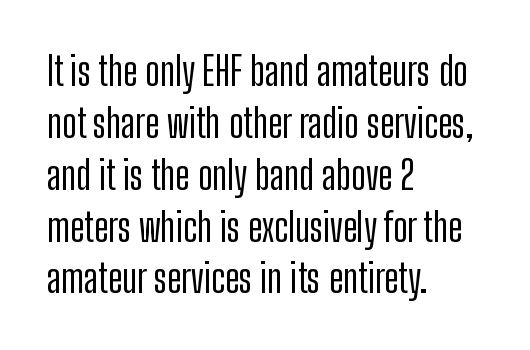
The line-height multiplier appears to be the usual default. Notice how the passage keeps a crisp vertical edge on the left only. Descenders are the only things crossing below the line. Italic: no, the glyphs are upright roman. Looks like regular typesetting: each glyph gets only the width it needs. Are there feet on the stems? There aren't — it's a sans.
